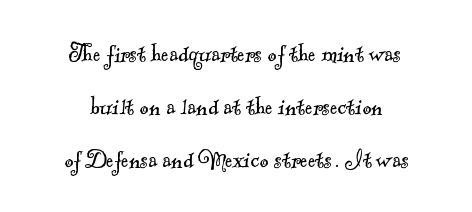
Q: Is the text bold? A: No.
Q: Is the typeface a serif or a sans-serif typeface? A: Serif.
Q: Is the text underlined? A: No.
Q: How is the paragraph aligned? A: Centered.
Q: Is the spacing between letters normal or unusually wide? A: Normal.
Q: Width (condensed, normal, or wide)? A: Normal.
Q: x-height? A: Small.
Q: Monospaced? A: No.
